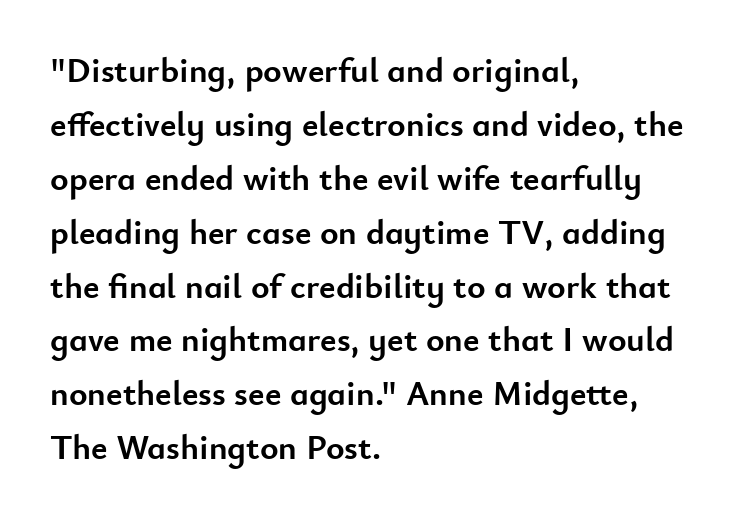
The image shows 35 px semibold sans-serif type, upright; set left-aligned, normal line spacing (1.54x), normal letter spacing, not underlined; low stroke contrast and a small x-height.
